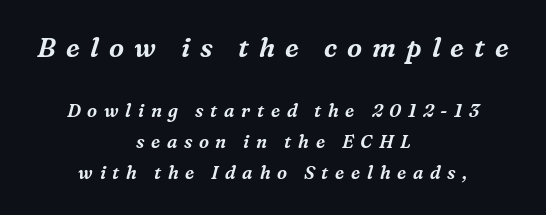
The image shows 27 px text type, italic (leaning right); set centered, line spacing 1.74x, unusually wide letter spacing (+0.37 em), not underlined; the first (top) block is 1.5x larger.
